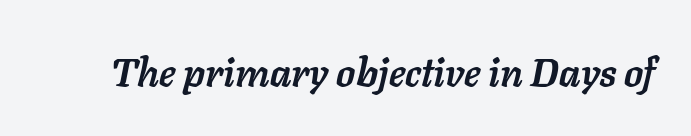
The image shows 39 px semibold type, italic (leaning right); set normal letter spacing, not underlined; low stroke contrast and a medium x-height.
